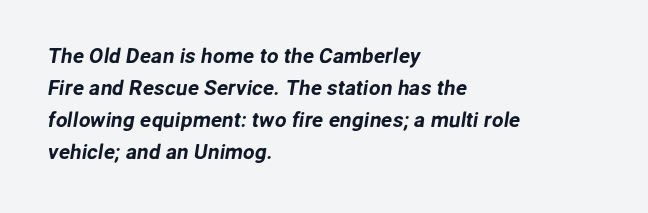
Q: Is the text underlined? A: No.
Q: How is the paragraph aligned? A: Left-aligned.
Q: Is the spacing between letters normal or unusually wide? A: Normal.
Q: Is the spacing between lines tight, normal or loose? A: Normal.
